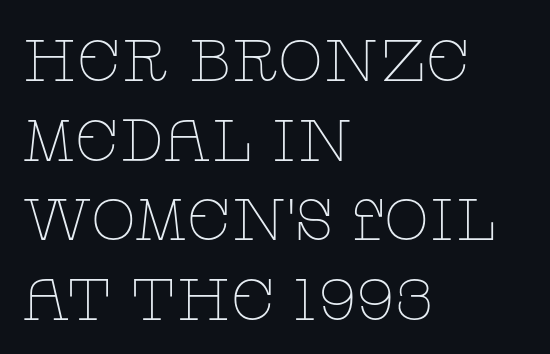
{"serif": "yes", "italic": "no", "bold": "no", "weight": "thin", "width": "wide", "stroke_contrast": "low", "x_height": "large", "monospaced": "no", "underline": "no", "align": "left", "line_spacing": "normal", "line_spacing_ratio": 1.35, "letter_spacing": "normal", "letter_spacing_em": 0.0, "glyph_px": 59}
